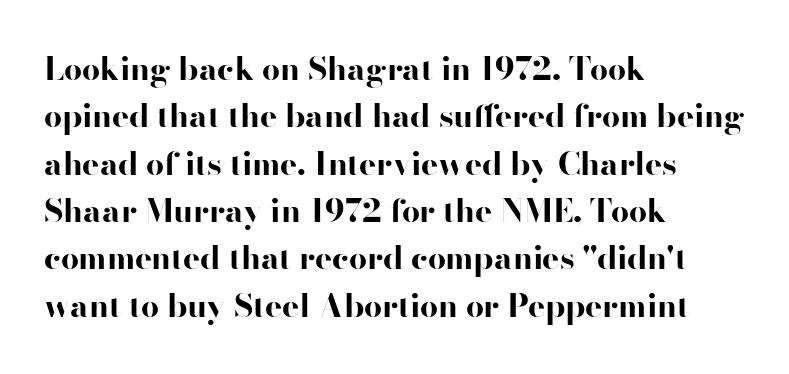
The horizontal fit of the characters is conventional and even. Rows of type keep a routine distance in the vertical direction. Clear beneath every line of the passage. The font family rendered here belongs to the sans-serif group.
